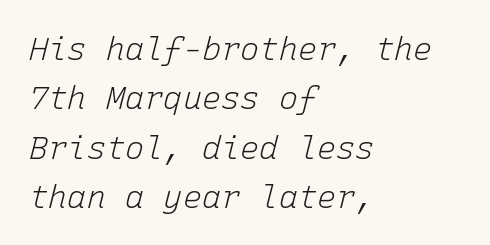
The image shows 32 px light type, italic (leaning right), monospaced; set left-aligned, normal line spacing (1.54x), normal letter spacing, not underlined; low stroke contrast and a medium x-height.
